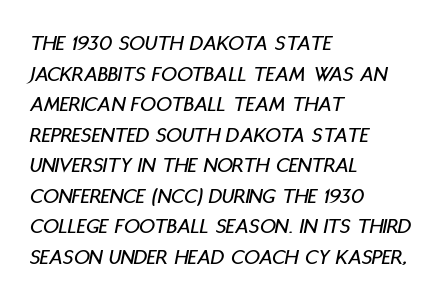
The image shows 22 px text type, italic (leaning right); set left-aligned, normal line spacing (1.39x), normal letter spacing, not underlined.
